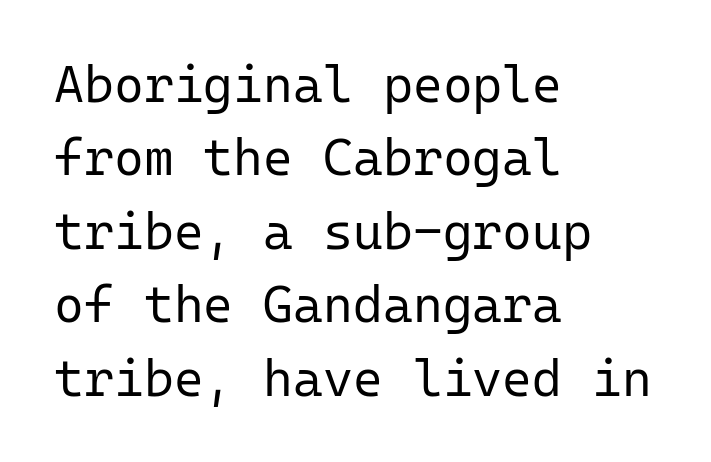
Q: Is the text bold? A: No.
Q: Is the text italic (slanted)? A: No, it is upright.
Q: Is the typeface a serif or a sans-serif typeface? A: Sans-serif.
Q: Is the text underlined? A: No.
Q: How is the paragraph aligned? A: Left-aligned.
Q: Is the spacing between letters normal or unusually wide? A: Normal.
Q: Is the spacing between lines tight, normal or loose? A: Normal.
Q: Width (condensed, normal, or wide)? A: Normal.
Q: Stroke contrast? A: Low.
Q: x-height? A: Medium.
Q: Monospaced? A: Yes.
